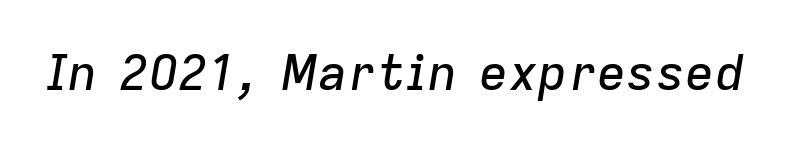
The image shows 49 px text type, italic (leaning right); set normal letter spacing, not underlined; low stroke contrast and a medium x-height.
